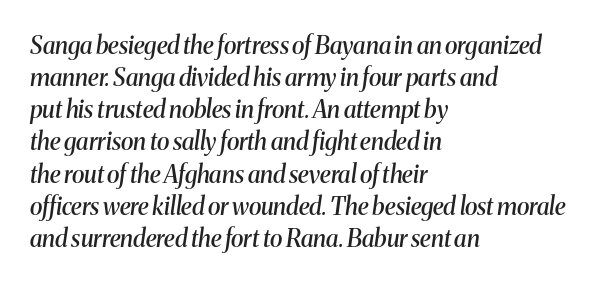
{"italic": "yes", "lean": "right", "slant_degrees": 8, "bold": "semi", "underline": "no", "align": "left", "line_spacing": "normal", "line_spacing_ratio": 1.34, "letter_spacing": "normal", "letter_spacing_em": 0.0, "glyph_px": 24}
